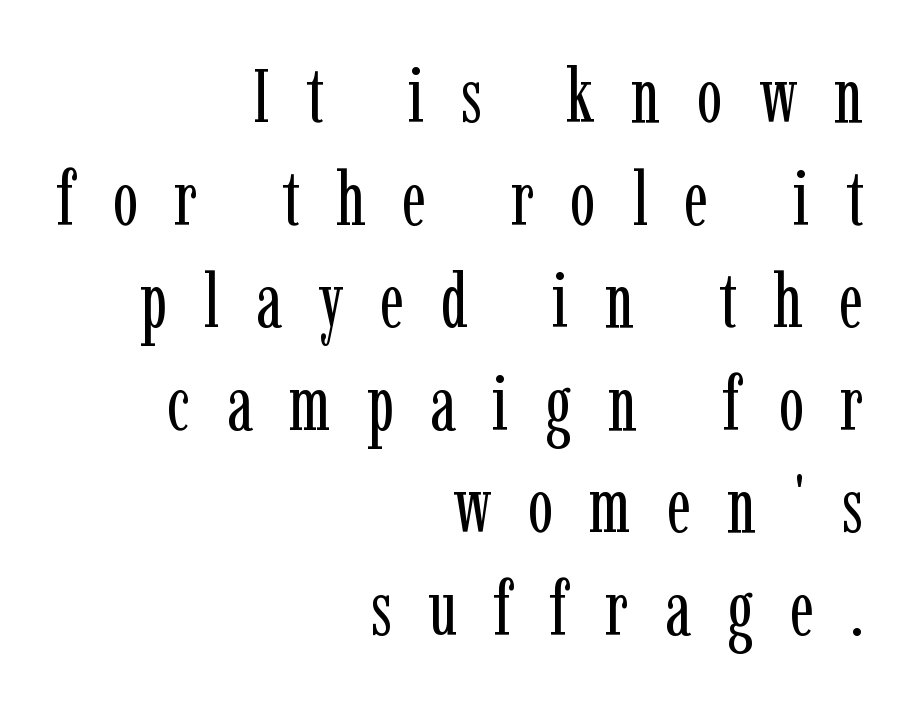
The image shows 76 px regular-weight, condensed serif type, upright; set right-aligned, normal line spacing (1.35x), unusually wide letter spacing (+0.48 em), not underlined; low stroke contrast and a medium x-height.
